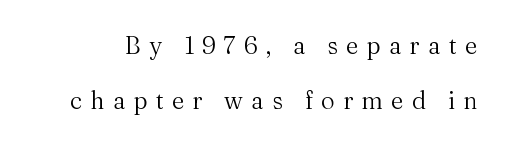
The image shows 24 px text type, upright; set loose line spacing (2.3x), unusually wide letter spacing (+0.34 em), not underlined.
